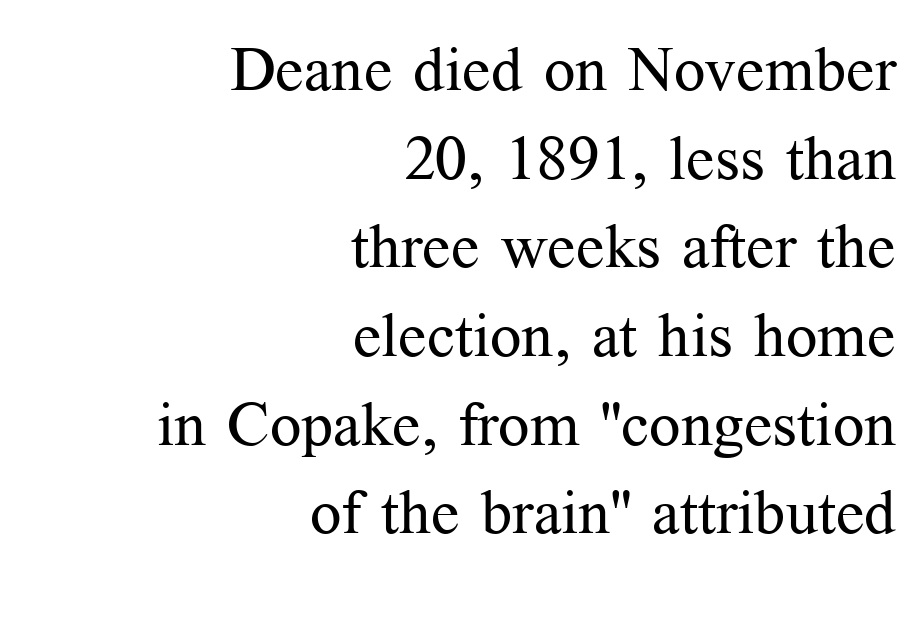
{"serif": "yes", "italic": "no", "bold": "no", "weight": "regular", "width": "normal", "stroke_contrast": "medium", "x_height": "medium", "monospaced": "no", "underline": "no", "align": "right", "line_spacing": "normal", "line_spacing_ratio": 1.43, "letter_spacing": "normal", "letter_spacing_em": 0.0, "glyph_px": 62}
